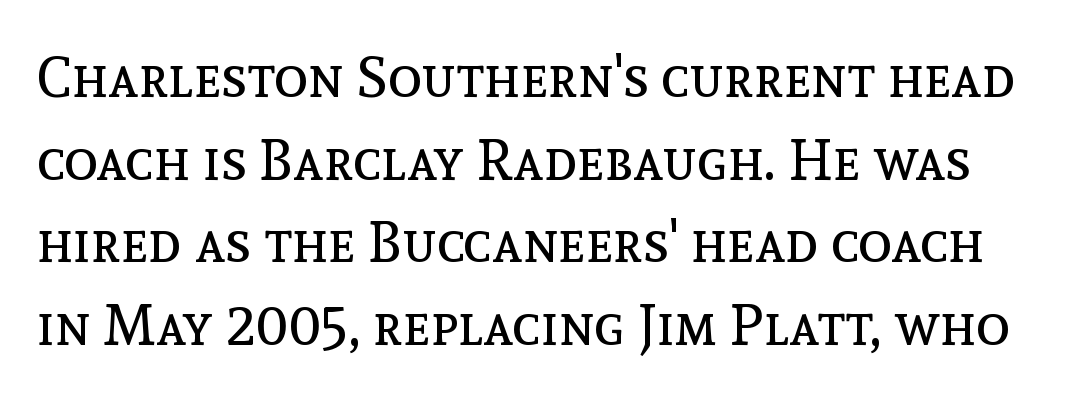
{"italic": "no", "bold": "no", "weight": "regular", "width": "normal", "x_height": "medium", "monospaced": "no", "underline": "no", "line_spacing": "normal", "line_spacing_ratio": 1.45, "letter_spacing": "normal", "letter_spacing_em": 0.0, "glyph_px": 57}
